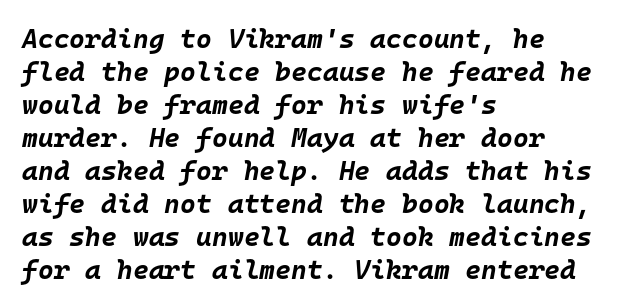
The image shows 27 px bold type, italic (leaning right); set left-aligned, line spacing 1.22x, normal letter spacing, not underlined.
